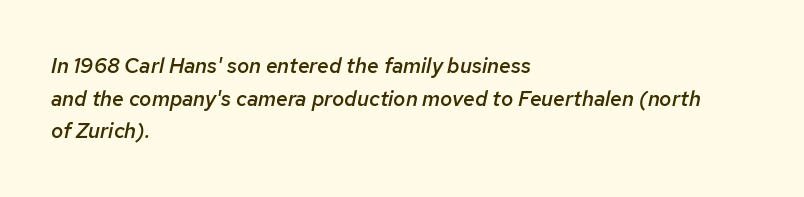
Honestly, there is no underline to notice here at all. A typesetter would call this zero additional tracking. All the whitespace from short lines collects on the right. The specimen reads as italic at a glance. I'd describe the lettering as semibold — firm but not a full bold. Reading down the column, the eye jumps a familiar distance to each next line.
